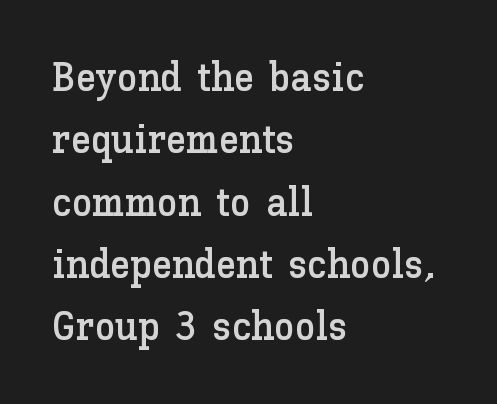
{"italic": "no", "width": "normal", "stroke_contrast": "low", "x_height": "medium", "monospaced": "no", "underline": "no", "align": "left", "line_spacing": "normal", "line_spacing_ratio": 1.52, "letter_spacing": "normal", "letter_spacing_em": 0.0, "glyph_px": 41}
